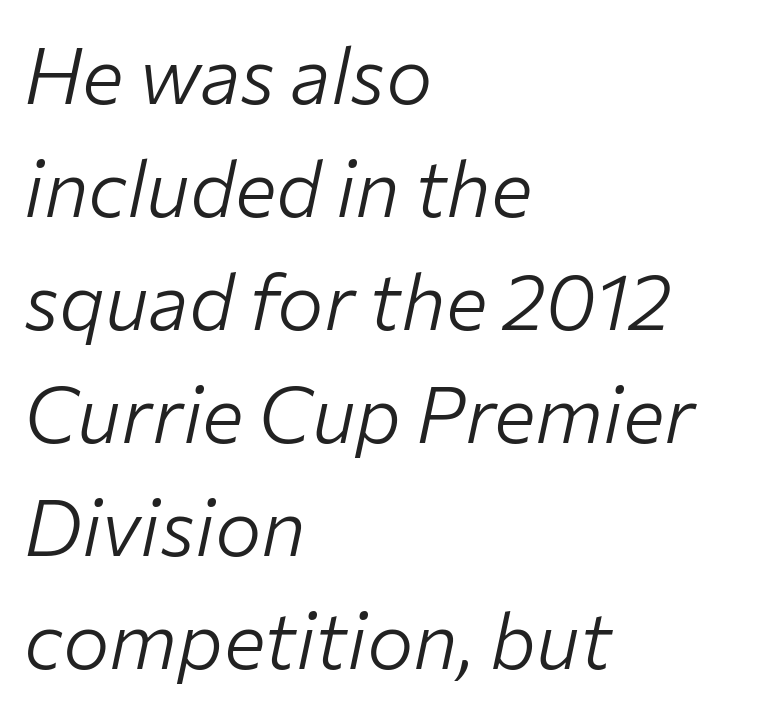
Letters rest on an invisible, unmarked baseline. Is the stroke heavy? The answer is a plain regular-or-lighter. This is oblique type, the kind used for emphasis or titles. Is this a fixed-width face? No — the glyphs have proportional, varying widths. No extra tracking has been applied to these lines. Short and long lines alike share a common starting point at left.
